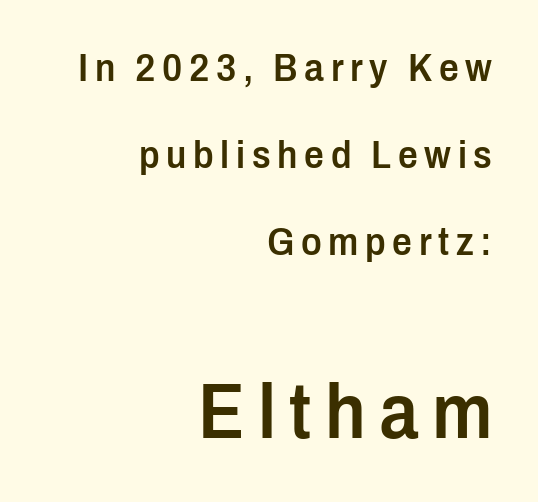
Style check: upright. Set as a demibold, roughly 600 on the weight scale. Look at the glyph heights: the lower group is clearly the bigger setting. The face used here is a sans, in the tradition of grotesques and geometrics. Each line ends at the same right margin while the left side varies. Varying glyph widths throughout — classic text-font behaviour.
